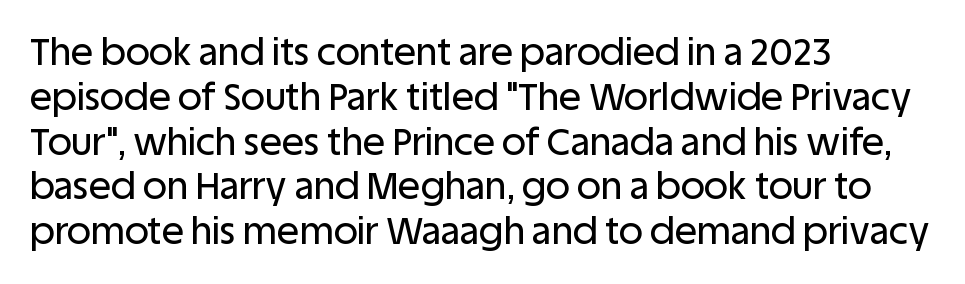
{"serif": "no", "italic": "no", "width": "normal", "stroke_contrast": "low", "x_height": "large", "monospaced": "no", "underline": "no", "align": "left", "line_spacing_ratio": 1.21, "letter_spacing": "normal", "letter_spacing_em": 0.0, "glyph_px": 37}
